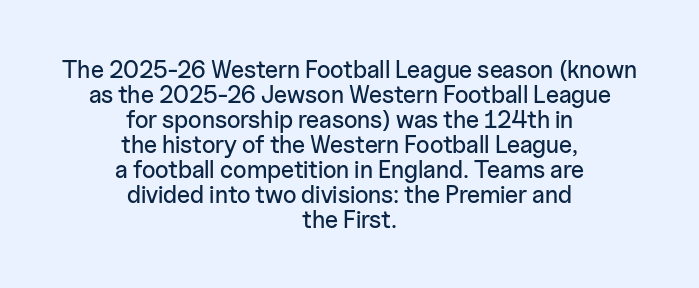
{"italic": "no", "underline": "no", "align": "center", "line_spacing": "tight", "line_spacing_ratio": 1.04, "letter_spacing": "normal", "letter_spacing_em": 0.0, "glyph_px": 24}
